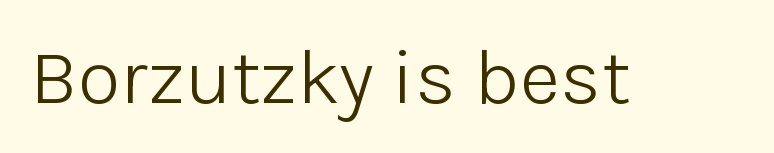
The image shows 79 px light sans-serif type, upright; set normal letter spacing, not underlined; low stroke contrast and a medium x-height.
